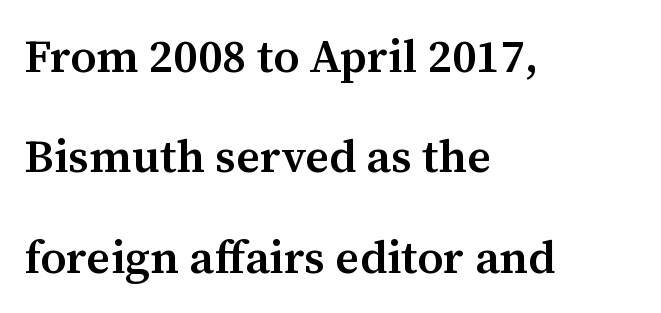
The image shows 46 px semibold serif type, upright; set left-aligned, loose line spacing (2.18x), normal letter spacing, not underlined; medium stroke contrast and a medium x-height.
